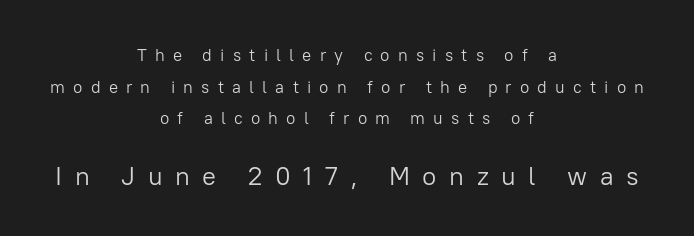
The weight tops out at a normal text grade. Type size steps up from the first block to the second. Vertical strokes here are truly vertical. Horizontal alignment here is central, giving a formal, balanced look.
